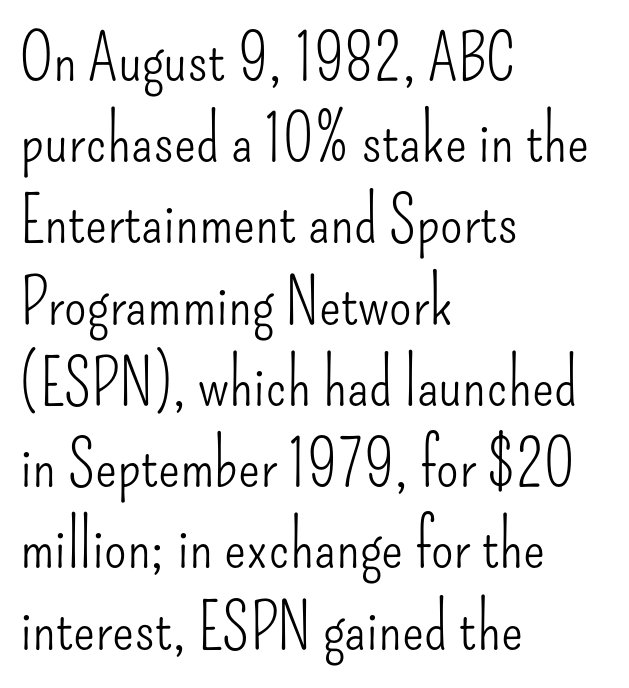
A typesetter would call this proportional, since set widths differ per character. Regarding leading, the lines here are spaced in the standard way. Regarding serifs, this sample does without them. The string is rendered with underlining switched off.
